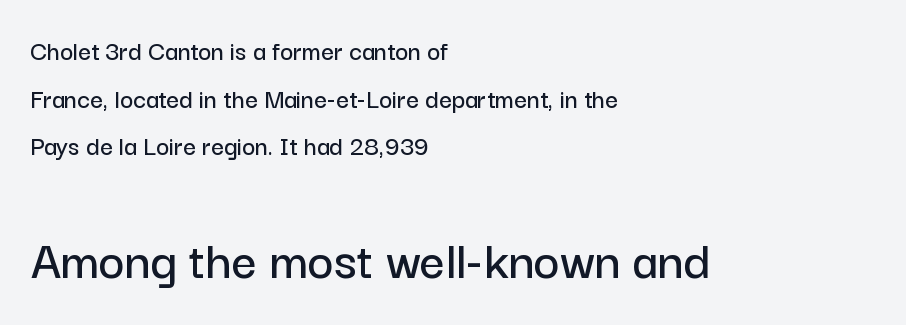
The composition opens small and finishes big. How would I describe the line gaps? Plain and ordinary. Alignment: flush left. Each letter's strokes conclude bluntly, with no projecting serifs. A typesetter would call this proportional, since set widths differ per character.
